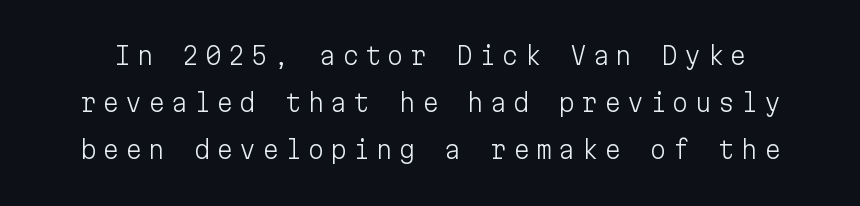
The image shows 24 px text type, upright; set loose line spacing (1.96x), unusually wide letter spacing (+0.25 em), not underlined.
